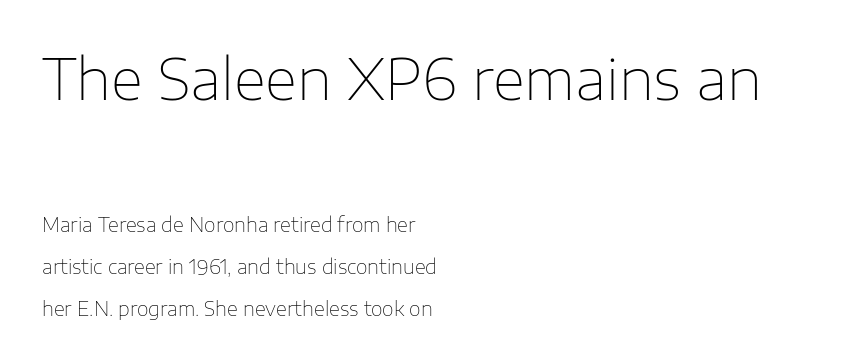
Q: Is the text bold? A: No.
Q: Is the text italic (slanted)? A: No, it is upright.
Q: Is the typeface a serif or a sans-serif typeface? A: Sans-serif.
Q: Is the text underlined? A: No.
Q: How is the paragraph aligned? A: Left-aligned.
Q: Is the spacing between letters normal or unusually wide? A: Normal.
Q: Is the spacing between lines tight, normal or loose? A: Loose.
Q: Which block of text is set in a larger size, the first (top) or the second (bottom)? A: The first (top) one.
Q: Width (condensed, normal, or wide)? A: Normal.
Q: Stroke contrast? A: Low.
Q: x-height? A: Medium.
Q: Monospaced? A: No.
